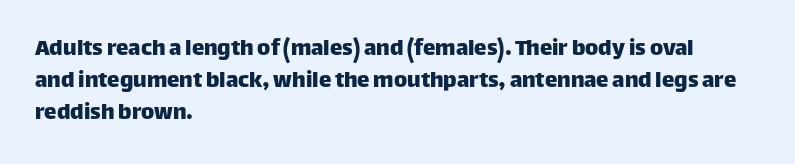
{"italic": "no", "underline": "no", "align": "left", "line_spacing": "normal", "line_spacing_ratio": 1.28, "letter_spacing": "normal", "letter_spacing_em": 0.0, "glyph_px": 25}
